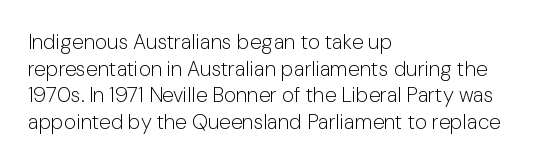
Q: Is the text bold? A: No.
Q: Is the text italic (slanted)? A: No, it is upright.
Q: Is the text underlined? A: No.
Q: How is the paragraph aligned? A: Left-aligned.
Q: Is the spacing between letters normal or unusually wide? A: Normal.
Q: Is the spacing between lines tight, normal or loose? A: Normal.
